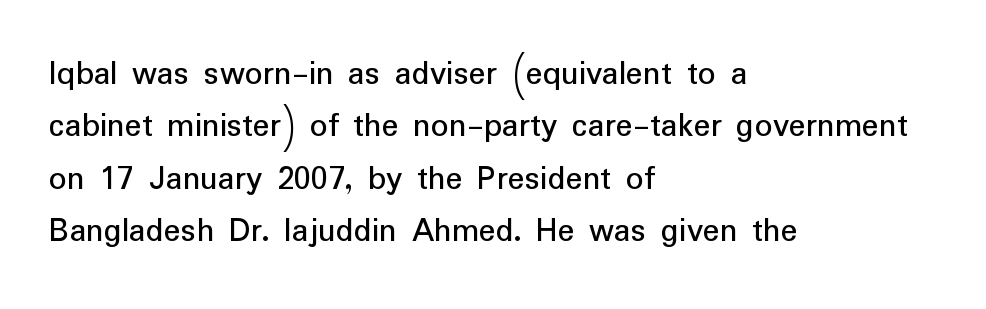
Nothing sits at the stroke ends, so this counts as sans-serif. This rendering features lettering with no underline. Nope, not italic — everything's standing straight. Compared with typical body copy, the letter spacing here is the same. A typesetter would call this leading conventional body-copy spacing. You could not count columns in this text — the font is proportionally spaced.
